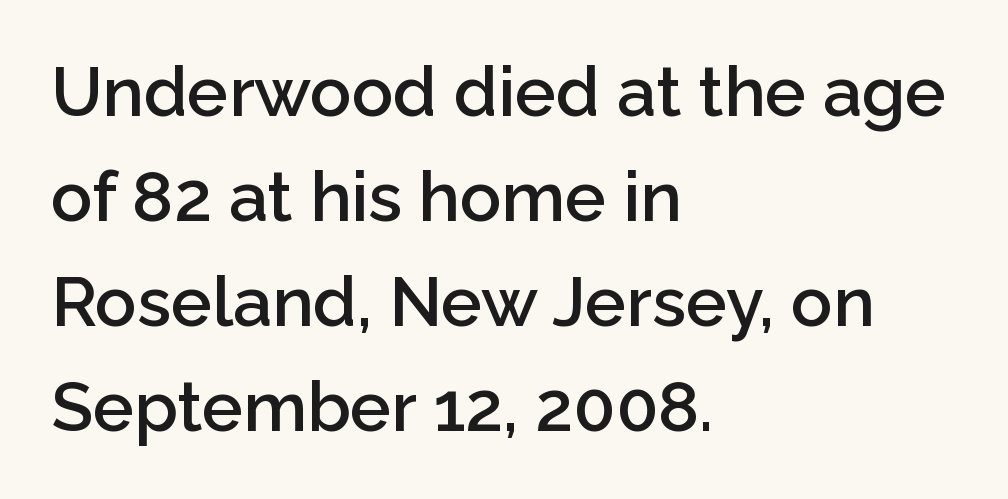
The image shows 69 px semibold sans-serif type, upright; set left-aligned, normal line spacing (1.52x), normal letter spacing, not underlined; low stroke contrast and a medium x-height.
